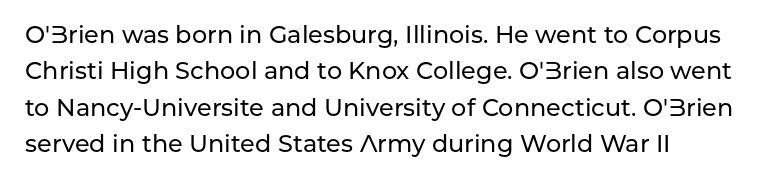
The image shows 24 px text type, upright; set normal line spacing (1.52x), normal letter spacing, not underlined.
